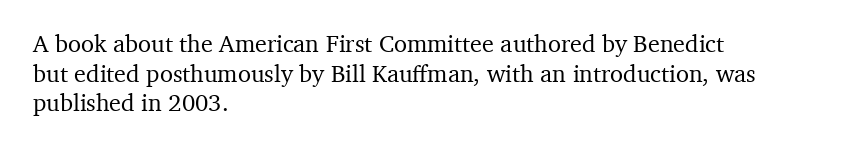
The rag falls on the right side of this text block. This sample uses an upright cut, with every glyph sitting square on the baseline. This sample uses plain, unmodified letter spacing. The strip under each line holds only bare page.
